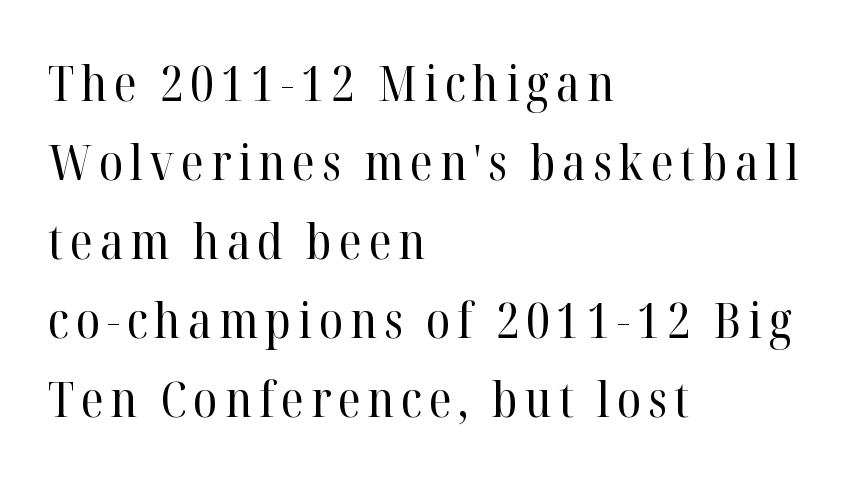
Q: Is the text bold? A: No.
Q: Is the text italic (slanted)? A: No, it is upright.
Q: Is the typeface a serif or a sans-serif typeface? A: Serif.
Q: Is the text underlined? A: No.
Q: How is the paragraph aligned? A: Left-aligned.
Q: Is the spacing between lines tight, normal or loose? A: Normal.
Q: Width (condensed, normal, or wide)? A: Normal.
Q: Stroke contrast? A: High.
Q: x-height? A: Medium.
Q: Monospaced? A: No.
